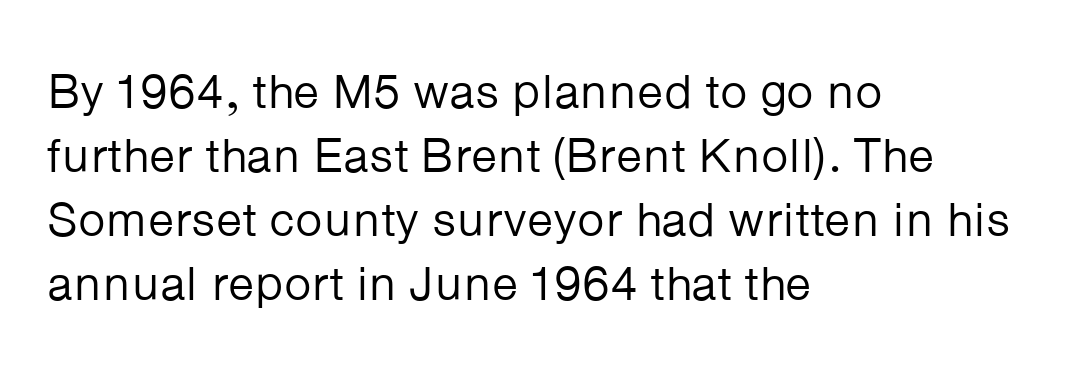
The tracking reads as untouched default to a designer's eye. Spacing verdict: proportional, widths tailored to each character. Evenly set lines give the paragraph a standard silhouette. Heft: none added — not bold.
